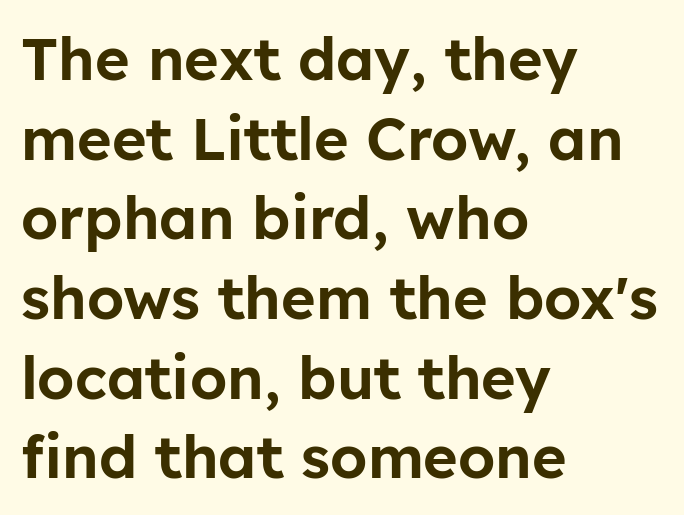
Q: Is the text italic (slanted)? A: No, it is upright.
Q: Is the typeface a serif or a sans-serif typeface? A: Sans-serif.
Q: Is the text underlined? A: No.
Q: How is the paragraph aligned? A: Left-aligned.
Q: Is the spacing between letters normal or unusually wide? A: Normal.
Q: Is the spacing between lines tight, normal or loose? A: Normal.
Q: Width (condensed, normal, or wide)? A: Normal.
Q: Stroke contrast? A: Low.
Q: x-height? A: Medium.
Q: Monospaced? A: No.
